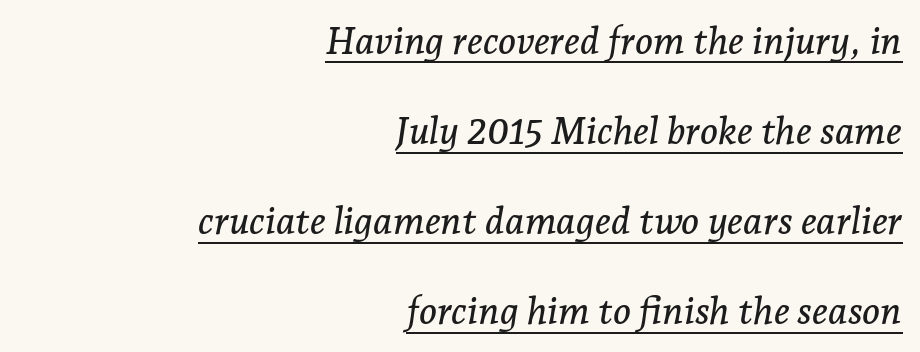
The image shows 38 px serif type, italic (leaning right); set right-aligned, loose line spacing (2.37x), normal letter spacing, underlined; low stroke contrast and a medium x-height.
